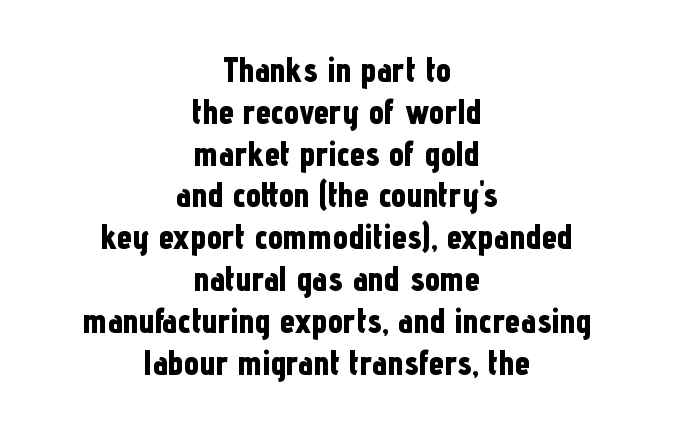
Clear beneath every line of the passage. These lines carry a lot of weight — the face is fully bold. Neither beginnings nor endings align; midpoints do. The letters sit at their default tracking, neither squeezed nor spread. Serifs: no, the terminals of the letterforms are clean. This sample has the flowing, uneven cadence of proportional lettering.
